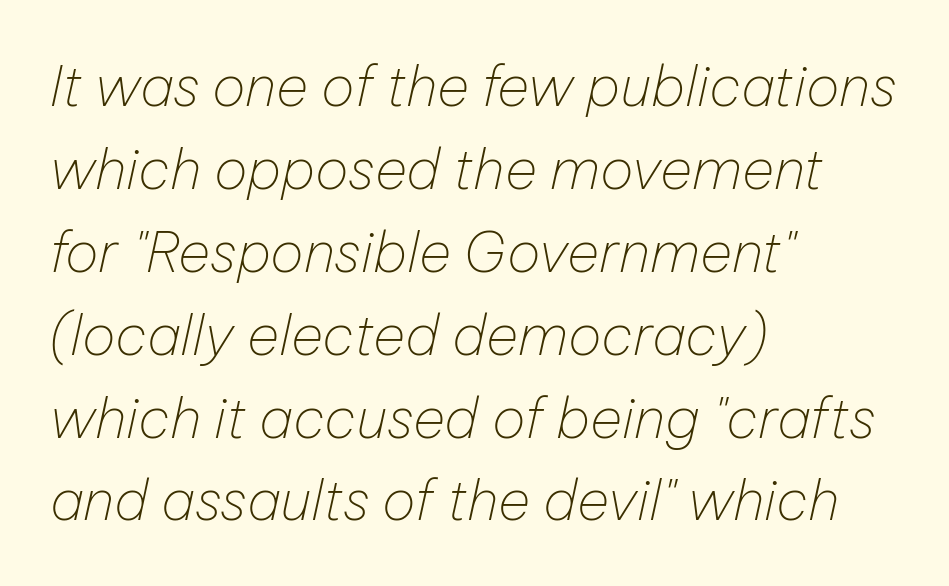
The lines in this sample share a left origin and differ only in where they stop. Think standard paragraph weight, or any step lighter than that. No extra tracking has been applied to these lines. In terms of leading, this rendering sits right in the middle.
